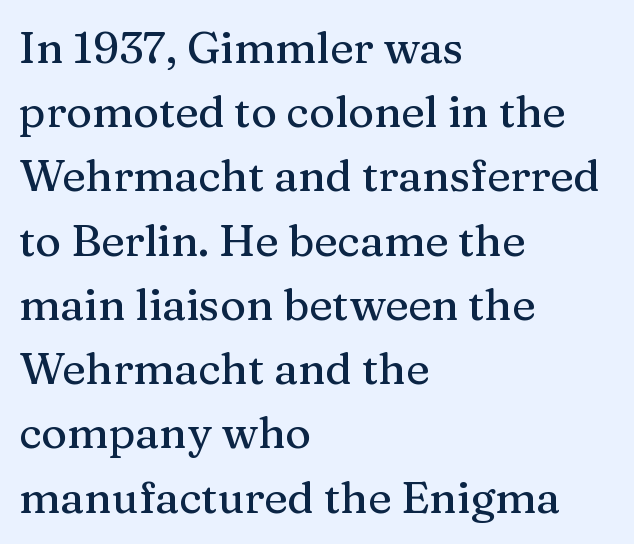
Font category for this specimen: serif. Every character sits straight up, as roman type does. Quick note: interline space is typical. The passage is arranged the way most books set body copy — flush left. Anything drawn beneath the words? Only blank space. Each letter keeps its own natural width here, so spacing adapts to shape.
